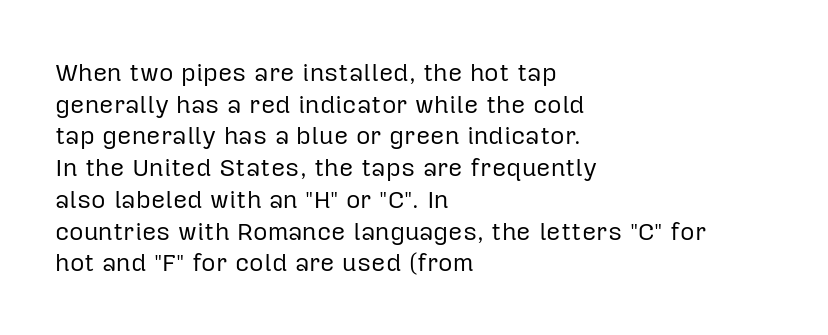
{"italic": "no", "bold": "no", "underline": "no", "align": "left", "line_spacing": "normal", "line_spacing_ratio": 1.27, "letter_spacing": "normal", "letter_spacing_em": 0.0, "glyph_px": 25}
